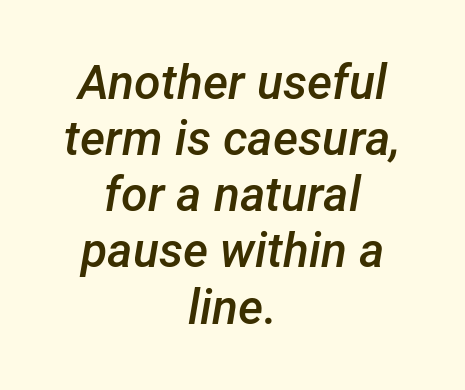
{"italic": "yes", "lean": "right", "slant_degrees": 12, "bold": "semi", "weight": "semibold", "width": "normal", "stroke_contrast": "low", "x_height": "medium", "monospaced": "no", "underline": "no", "align": "center", "line_spacing_ratio": 1.17, "letter_spacing": "normal", "letter_spacing_em": 0.0, "glyph_px": 48}
